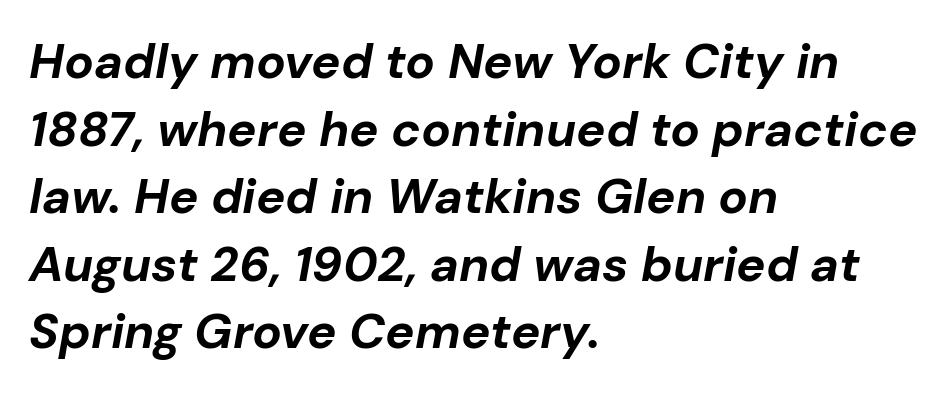
{"italic": "yes", "lean": "right", "slant_degrees": 10, "bold": "yes", "weight": "bold", "width": "normal", "stroke_contrast": "low", "x_height": "medium", "monospaced": "no", "underline": "no", "align": "left", "line_spacing": "normal", "line_spacing_ratio": 1.38, "letter_spacing": "normal", "letter_spacing_em": 0.0, "glyph_px": 49}
